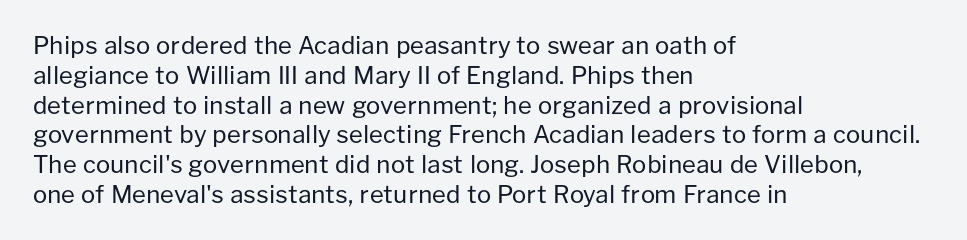
Q: Is the text bold? A: No.
Q: Is the text italic (slanted)? A: No, it is upright.
Q: Is the text underlined? A: No.
Q: How is the paragraph aligned? A: Left-aligned.
Q: Is the spacing between letters normal or unusually wide? A: Normal.
